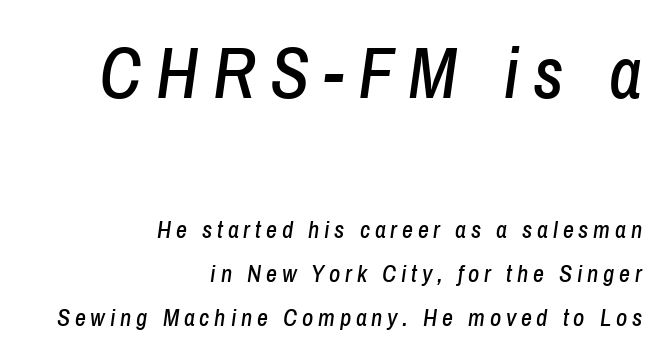
The image shows 72 px condensed type, italic (leaning right); set right-aligned, line spacing 1.84x, unusually wide letter spacing (+0.2 em), not underlined; the first (top) block is 3.0x larger; low stroke contrast and a medium x-height.
